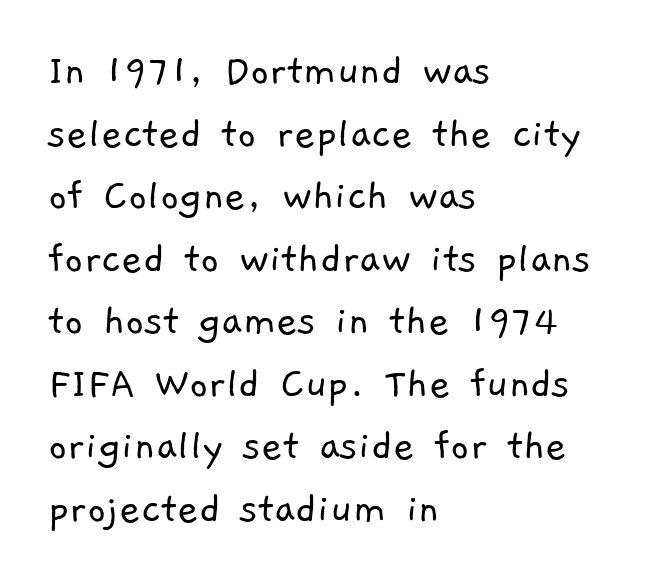
The image shows 46 px light sans-serif type; set left-aligned, normal line spacing (1.36x), normal letter spacing, not underlined; low stroke contrast and a medium x-height.
